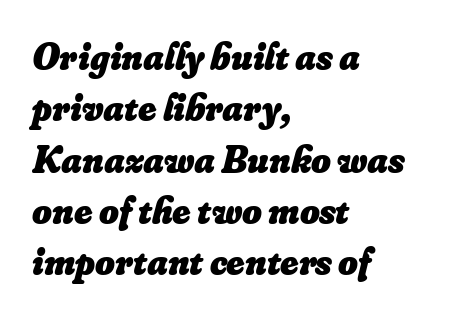
The image shows 38 px heavy type, italic (leaning right); set left-aligned, normal line spacing (1.35x), normal letter spacing, not underlined; low stroke contrast and a small x-height.
